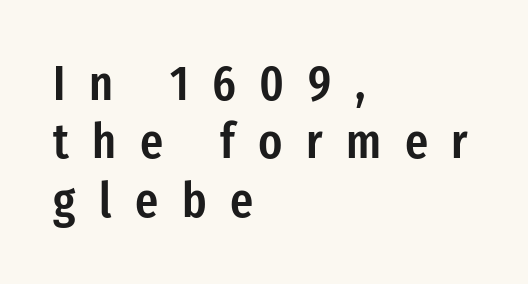
Q: Is the text bold? A: Semi-bold.
Q: Is the text italic (slanted)? A: No, it is upright.
Q: Is the typeface a serif or a sans-serif typeface? A: Sans-serif.
Q: Is the text underlined? A: No.
Q: How is the paragraph aligned? A: Left-aligned.
Q: Is the spacing between letters normal or unusually wide? A: Unusually wide.
Q: Width (condensed, normal, or wide)? A: Condensed.
Q: Stroke contrast? A: Low.
Q: x-height? A: Medium.
Q: Monospaced? A: No.
